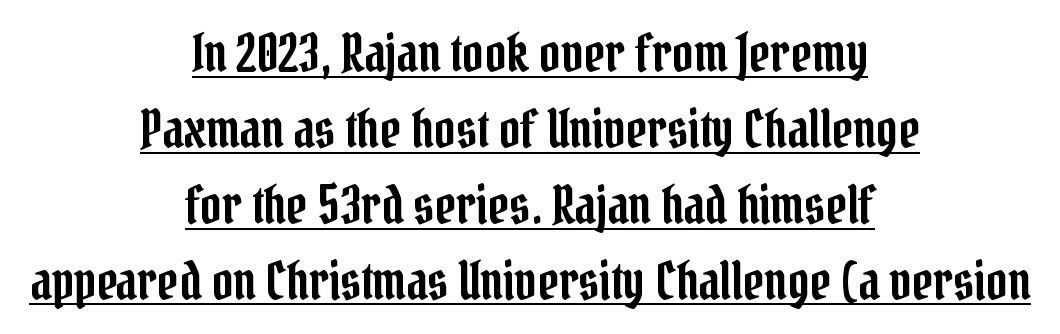
The image shows 52 px condensed serif type, upright; set centered, normal line spacing (1.46x), normal letter spacing, underlined; low stroke contrast and a medium x-height.
